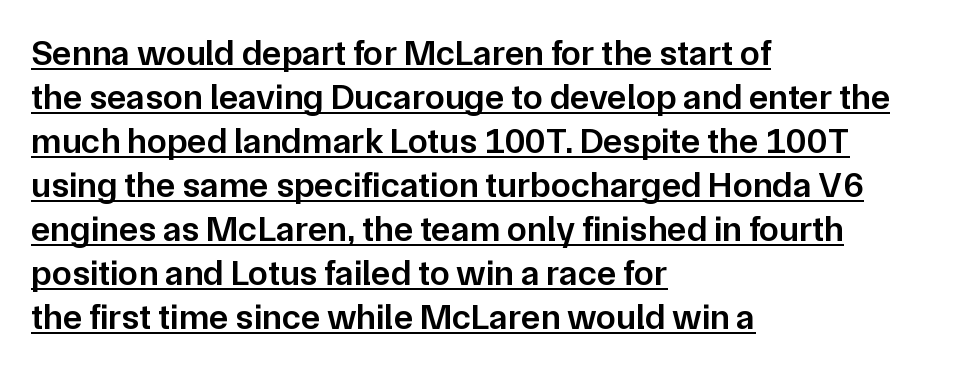
Students, this is semibold: more ink than regular, less than bold. The letters stand upright; this is a roman face. Type style note: lacks serifs. Each letter keeps its own natural width here, so spacing adapts to shape. Like a heading marked for emphasis, these lines bear an underscore. Here the glyphs are tracked normally, forming tight word shapes.
